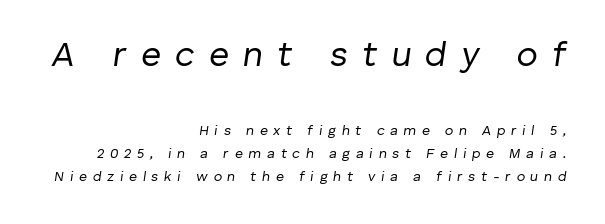
The image shows 35 px regular-weight type, italic (leaning right); set right-aligned, normal line spacing (1.63x), unusually wide letter spacing (+0.41 em), not underlined; the first (top) block is 2.5x larger; low stroke contrast and a medium x-height.
